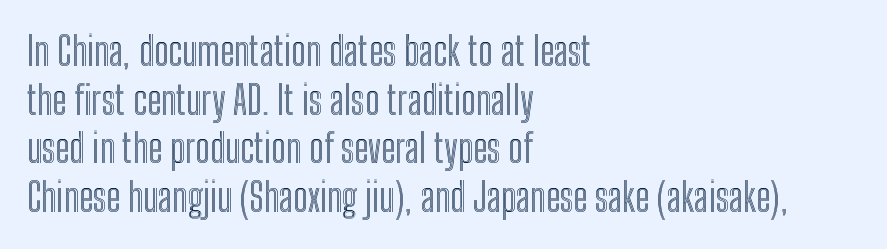
Students, observe: this is what conventionally led text looks like. These lines are set flush left with a ragged right edge. This sample has the flowing, uneven cadence of proportional lettering. Plain, unruled lines of type.
